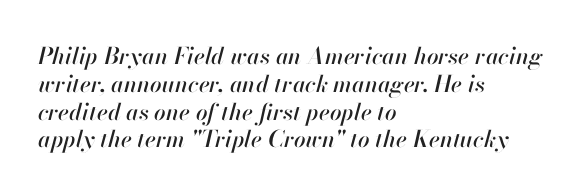
Q: Is the text italic (slanted)? A: Yes, it leans right by about 13 degrees.
Q: Is the text underlined? A: No.
Q: How is the paragraph aligned? A: Left-aligned.
Q: Is the spacing between letters normal or unusually wide? A: Normal.
